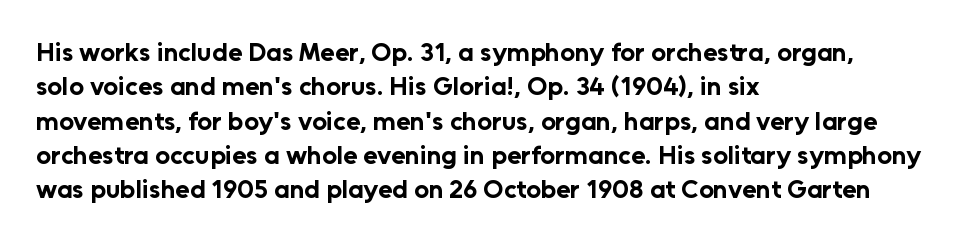
Q: Is the text bold? A: Yes.
Q: Is the text italic (slanted)? A: No, it is upright.
Q: Is the text underlined? A: No.
Q: How is the paragraph aligned? A: Left-aligned.
Q: Is the spacing between letters normal or unusually wide? A: Normal.
Q: Is the spacing between lines tight, normal or loose? A: Normal.
